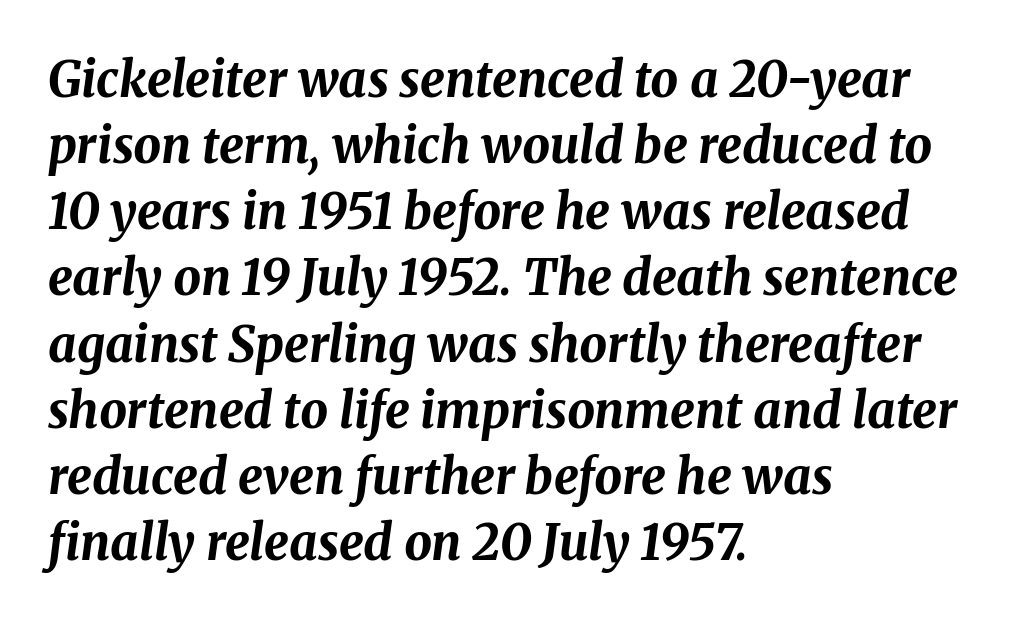
{"italic": "yes", "lean": "right", "slant_degrees": 8, "bold": "yes", "weight": "bold", "width": "normal", "stroke_contrast": "medium", "x_height": "medium", "monospaced": "no", "underline": "no", "align": "left", "line_spacing": "normal", "line_spacing_ratio": 1.35, "letter_spacing": "normal", "letter_spacing_em": 0.0, "glyph_px": 49}
